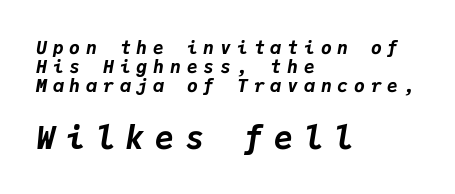
Q: Is the text bold? A: Yes.
Q: Is the text italic (slanted)? A: Yes, it leans right by about 9 degrees.
Q: Is the text underlined? A: No.
Q: How is the paragraph aligned? A: Left-aligned.
Q: Is the spacing between letters normal or unusually wide? A: Unusually wide.
Q: Is the spacing between lines tight, normal or loose? A: Tight.
Q: Which block of text is set in a larger size, the first (top) or the second (bottom)? A: The second (bottom) one.
Q: Width (condensed, normal, or wide)? A: Normal.
Q: Stroke contrast? A: Low.
Q: x-height? A: Medium.
Q: Monospaced? A: Yes.
